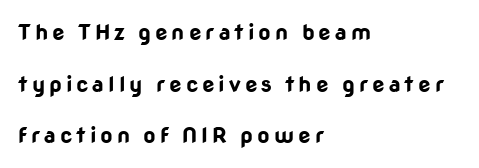
{"italic": "no", "bold": "yes", "underline": "no", "align": "left", "line_spacing": "loose", "line_spacing_ratio": 2.35, "glyph_px": 22}
